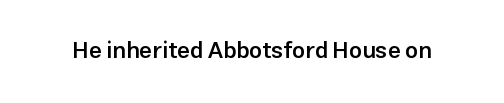
{"italic": "no", "bold": "semi", "underline": "no", "letter_spacing": "normal", "letter_spacing_em": 0.0, "glyph_px": 23}
